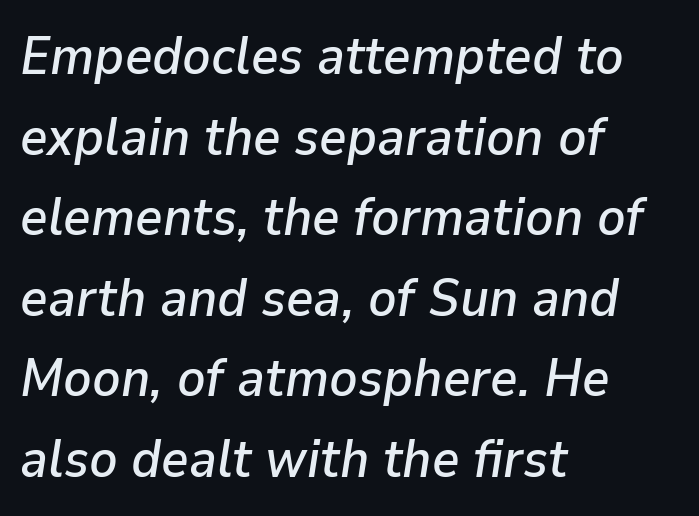
The image shows 53 px text type, italic (leaning right); set left-aligned, normal line spacing (1.52x), normal letter spacing, not underlined; low stroke contrast and a medium x-height.
